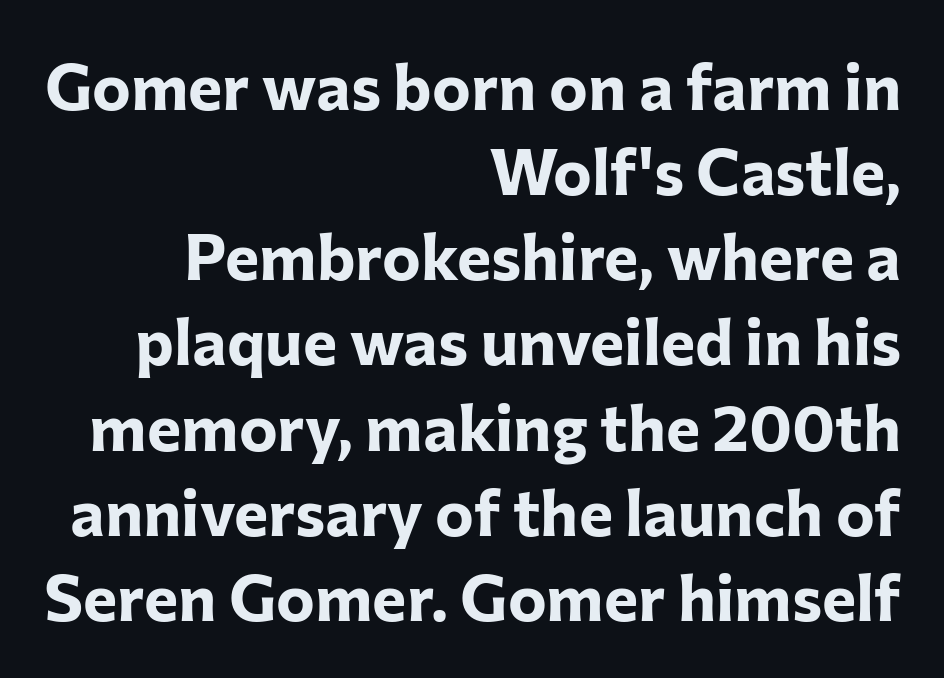
{"serif": "no", "italic": "no", "bold": "yes", "weight": "bold", "width": "normal", "stroke_contrast": "low", "x_height": "medium", "monospaced": "no", "underline": "no", "align": "right", "line_spacing": "normal", "line_spacing_ratio": 1.31, "letter_spacing": "normal", "letter_spacing_em": 0.0, "glyph_px": 65}
